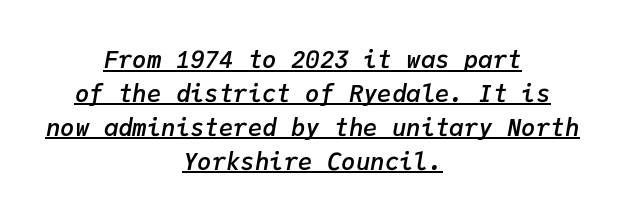
{"italic": "yes", "lean": "right", "slant_degrees": 9, "bold": "semi", "underline": "yes", "align": "center", "line_spacing": "normal", "line_spacing_ratio": 1.41, "letter_spacing": "normal", "letter_spacing_em": 0.0, "glyph_px": 24}
